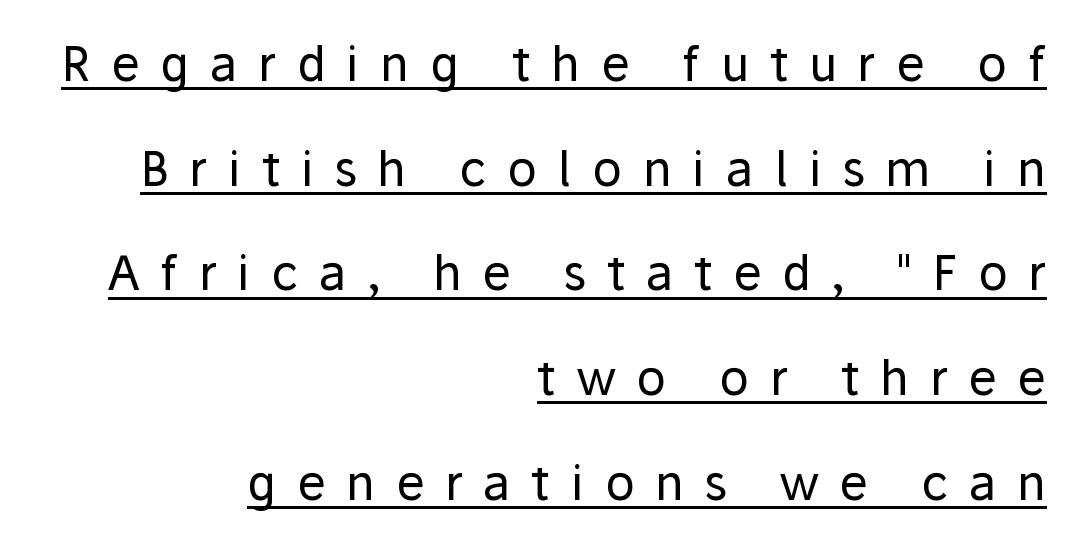
Q: Is the text bold? A: No.
Q: Is the text italic (slanted)? A: No, it is upright.
Q: Is the typeface a serif or a sans-serif typeface? A: Sans-serif.
Q: Is the text underlined? A: Yes.
Q: How is the paragraph aligned? A: Right-aligned.
Q: Is the spacing between letters normal or unusually wide? A: Unusually wide.
Q: Is the spacing between lines tight, normal or loose? A: Loose.
Q: Width (condensed, normal, or wide)? A: Normal.
Q: Stroke contrast? A: Low.
Q: x-height? A: Medium.
Q: Monospaced? A: No.
